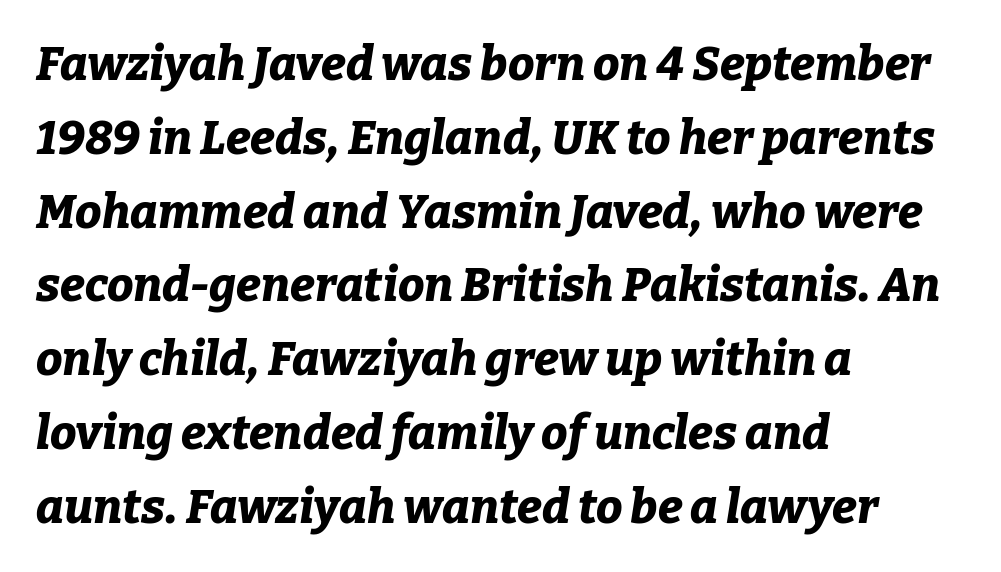
Q: Is the text bold? A: Yes.
Q: Is the text italic (slanted)? A: Yes, it leans right by about 9 degrees.
Q: Is the text underlined? A: No.
Q: How is the paragraph aligned? A: Left-aligned.
Q: Is the spacing between letters normal or unusually wide? A: Normal.
Q: Is the spacing between lines tight, normal or loose? A: Normal.
Q: Width (condensed, normal, or wide)? A: Normal.
Q: Stroke contrast? A: Low.
Q: x-height? A: Medium.
Q: Monospaced? A: No.
